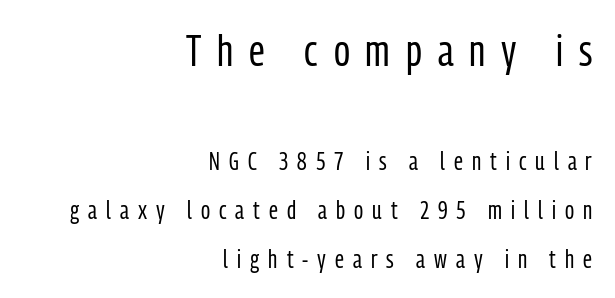
{"serif": "no", "italic": "no", "bold": "no", "weight": "regular", "width": "condensed", "stroke_contrast": "low", "x_height": "medium", "monospaced": "no", "underline": "no", "align": "right", "line_spacing": "loose", "line_spacing_ratio": 1.97, "letter_spacing": "wide", "letter_spacing_em": 0.36, "larger_block": "first", "size_ratio": 1.76, "glyph_px": 44}
